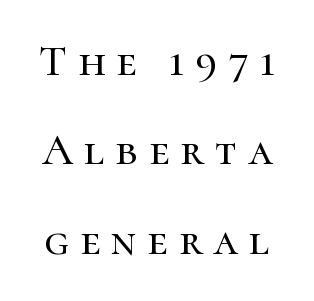
{"serif": "yes", "italic": "no", "width": "normal", "stroke_contrast": "high", "x_height": "medium", "monospaced": "no", "underline": "no", "line_spacing": "loose", "line_spacing_ratio": 2.03, "letter_spacing": "wide", "letter_spacing_em": 0.25, "glyph_px": 44}
